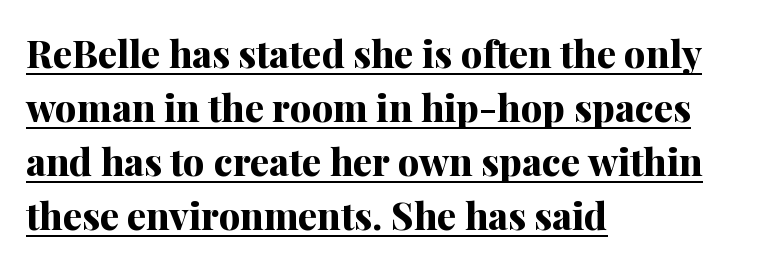
The image shows 38 px bold serif type, upright; set left-aligned, normal line spacing (1.42x), normal letter spacing, underlined; medium stroke contrast and a medium x-height.
